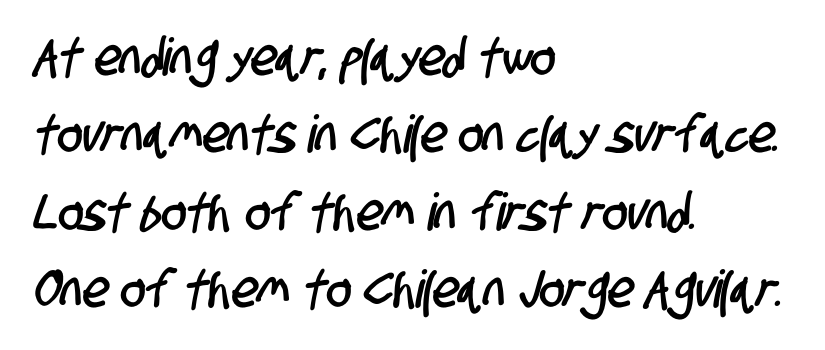
The font family rendered here belongs to the sans-serif group. Clear beneath every line of the passage. Does extra space separate the letters? No, they use regular spacing. Whoever set this chose a conventional vertical rhythm. Spacing verdict: proportional, widths tailored to each character.
